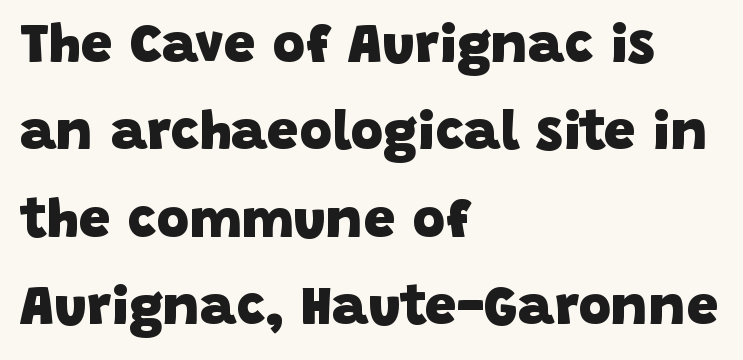
Just letters on the line, the space beneath them empty. Alignment: flush left. Nope, no serifs anywhere on these letters. Strokes here are thick enough to call this a true bold.
